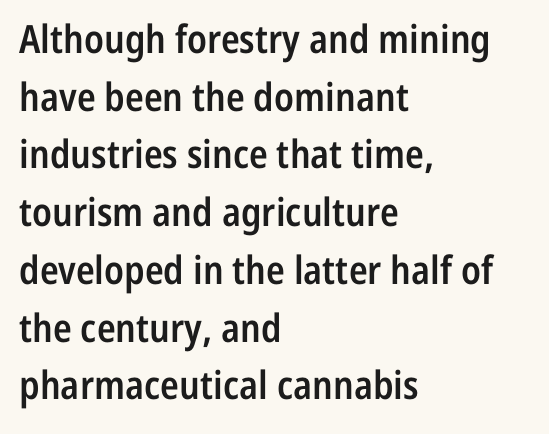
Q: Is the text bold? A: Semi-bold.
Q: Is the text italic (slanted)? A: No, it is upright.
Q: Is the typeface a serif or a sans-serif typeface? A: Sans-serif.
Q: Is the text underlined? A: No.
Q: How is the paragraph aligned? A: Left-aligned.
Q: Is the spacing between letters normal or unusually wide? A: Normal.
Q: Is the spacing between lines tight, normal or loose? A: Normal.
Q: Width (condensed, normal, or wide)? A: Condensed.
Q: Stroke contrast? A: Low.
Q: x-height? A: Medium.
Q: Monospaced? A: No.
